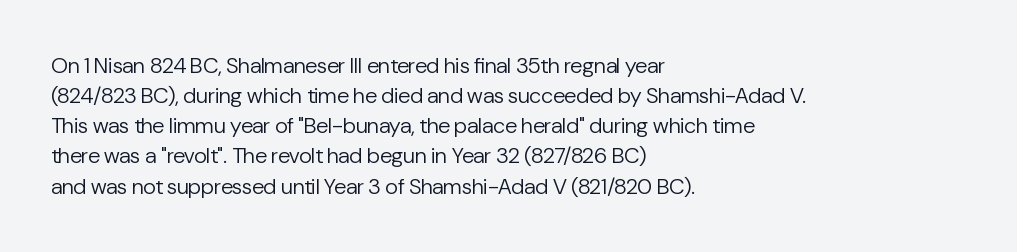
Q: Is the text bold? A: No.
Q: Is the text italic (slanted)? A: No, it is upright.
Q: Is the text underlined? A: No.
Q: How is the paragraph aligned? A: Left-aligned.
Q: Is the spacing between letters normal or unusually wide? A: Normal.
Q: Is the spacing between lines tight, normal or loose? A: Normal.
